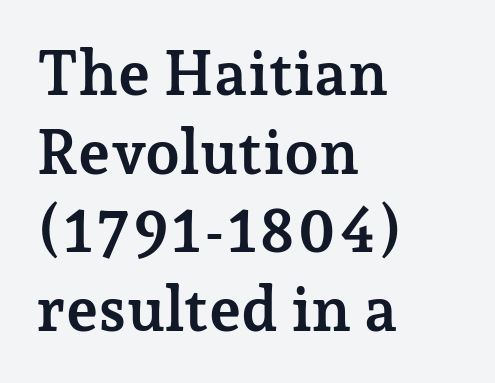
The image shows 62 px semibold serif type, upright; set left-aligned, normal line spacing (1.27x), normal letter spacing, not underlined; low stroke contrast and a medium x-height.
